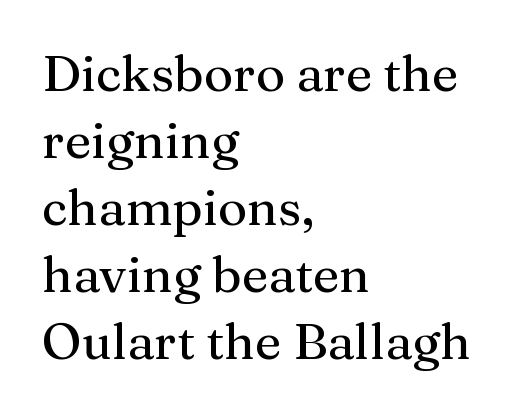
The zone under the glyphs is completely vacant. The lines sit at an ordinary, default distance from one another. Note the varied advance widths — an 'i' is clearly narrower than an 'm'. A typesetter would mark this as roman, not italic. The type family on display is of the serif kind. Left-aligned paragraph, ragged on the right.
